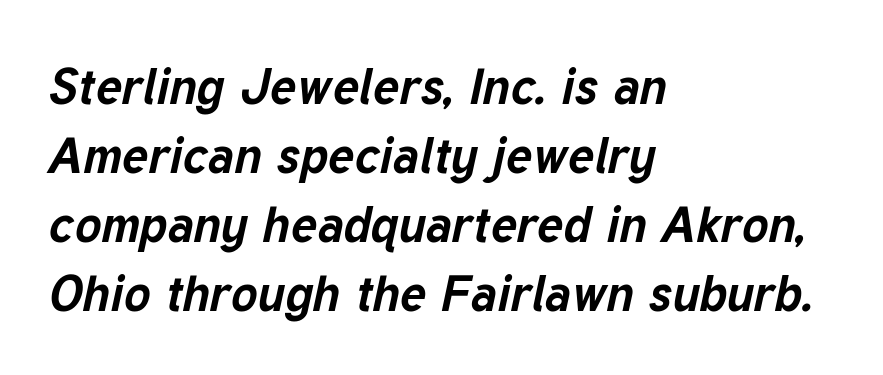
The typesetting leans heavy: a genuine bold. These lines stack with their left ends in a neat column. This rendering features lettering with no underline. No extra tracking has been applied to these lines.
